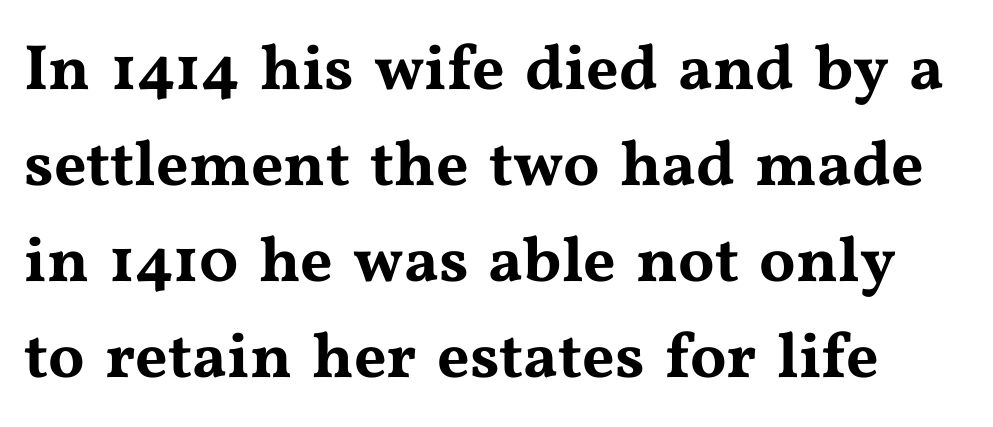
{"serif": "yes", "italic": "no", "width": "wide", "stroke_contrast": "medium", "x_height": "medium", "monospaced": "no", "underline": "no", "line_spacing": "normal", "line_spacing_ratio": 1.5, "letter_spacing": "normal", "letter_spacing_em": 0.0, "glyph_px": 64}
